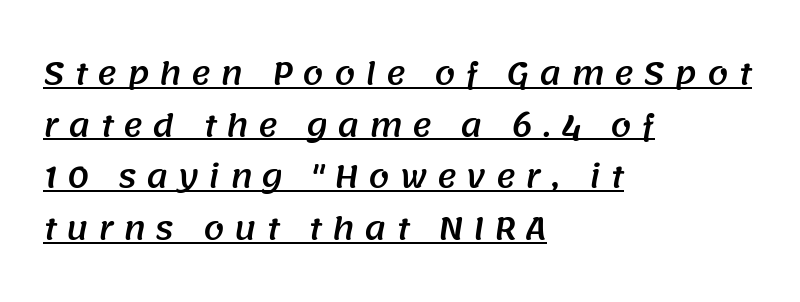
The image shows 30 px sans-serif type; set left-aligned, line spacing 1.72x, unusually wide letter spacing (+0.32 em), underlined; medium stroke contrast and a large x-height.
